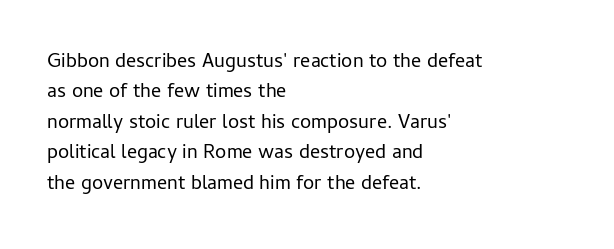
The image shows 20 px text type, upright; set left-aligned, normal line spacing (1.52x), normal letter spacing, not underlined.
